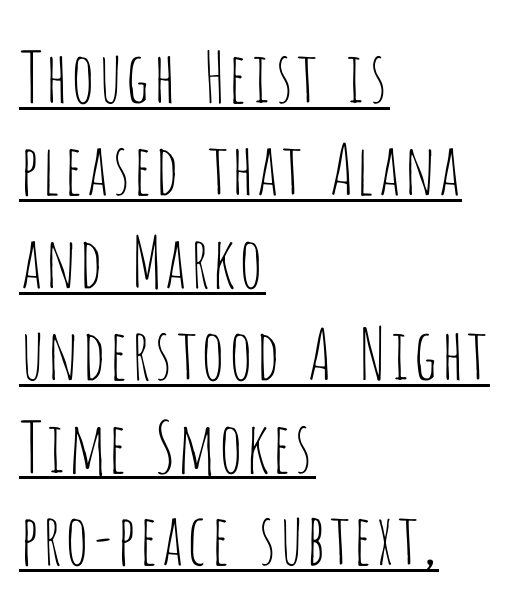
These lines are set flush left with a ragged right edge. This block has exactly the height ordinary leading produces. The axis of the letterforms is exactly vertical. Serif or sans? Sans — the stroke terminals are bare.
